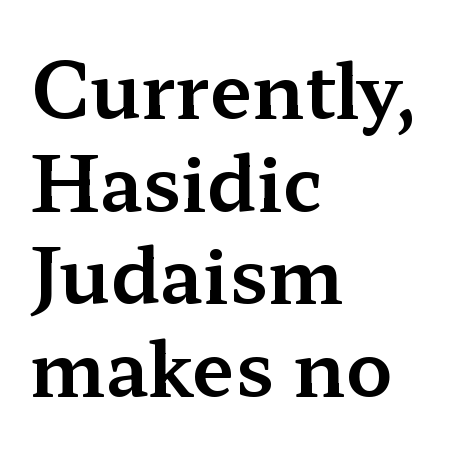
{"serif": "yes", "italic": "no", "width": "wide", "stroke_contrast": "medium", "x_height": "medium", "monospaced": "no", "underline": "no", "align": "left", "line_spacing_ratio": 1.22, "letter_spacing": "normal", "letter_spacing_em": 0.0, "glyph_px": 76}
